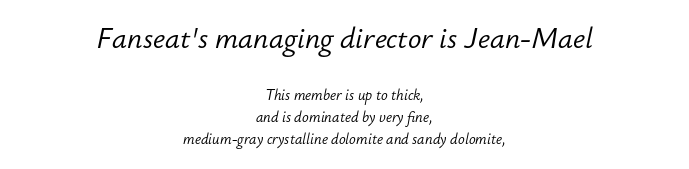
Q: Is the text bold? A: No.
Q: Is the text italic (slanted)? A: Yes, it leans right by about 12 degrees.
Q: Is the text underlined? A: No.
Q: How is the paragraph aligned? A: Centered.
Q: Is the spacing between letters normal or unusually wide? A: Normal.
Q: Is the spacing between lines tight, normal or loose? A: Normal.
Q: Which block of text is set in a larger size, the first (top) or the second (bottom)? A: The first (top) one.
Q: Width (condensed, normal, or wide)? A: Normal.
Q: Stroke contrast? A: Low.
Q: x-height? A: Small.
Q: Monospaced? A: No.
